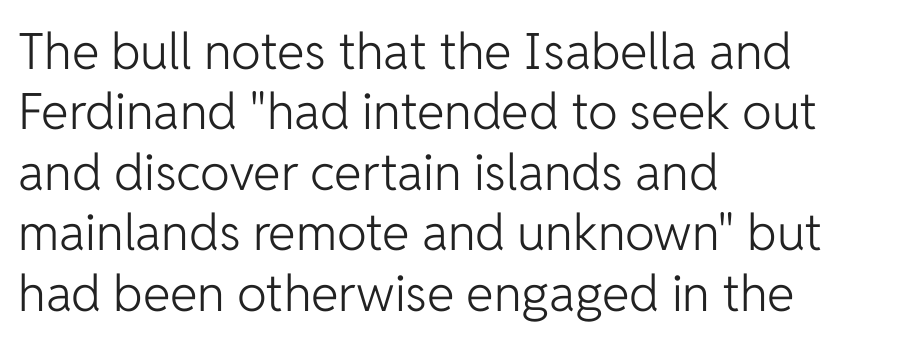
This is sans-serif lettering, the kind often seen on screens and signage. Does extra space separate the letters? No, they use regular spacing. Leftover space on each line is placed entirely after the last word. Note the varied advance widths — an 'i' is clearly narrower than an 'm'. Stroke mass is kept to a normal reading level or below. The lettering stays uniformly vertical, giving the passage a roman look.
